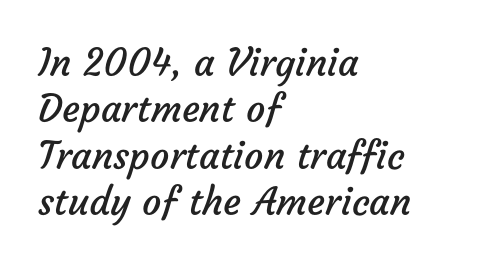
Q: Is the text bold? A: No.
Q: Is the typeface a serif or a sans-serif typeface? A: Sans-serif.
Q: Is the text underlined? A: No.
Q: How is the paragraph aligned? A: Left-aligned.
Q: Is the spacing between letters normal or unusually wide? A: Normal.
Q: Width (condensed, normal, or wide)? A: Normal.
Q: Stroke contrast? A: Low.
Q: x-height? A: Medium.
Q: Monospaced? A: No.
